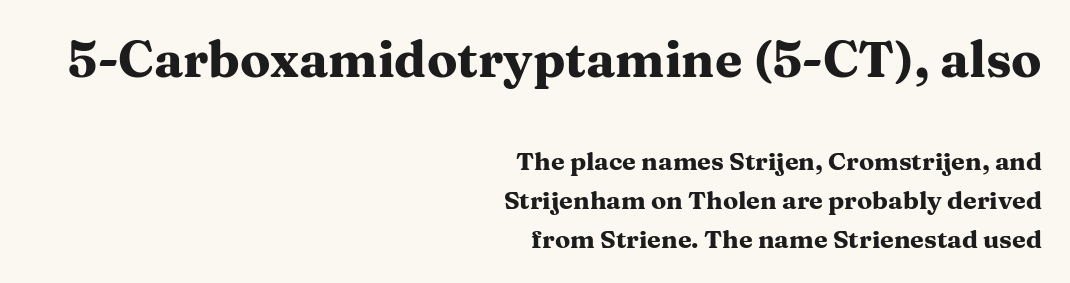
Q: Is the text bold? A: Yes.
Q: Is the text italic (slanted)? A: No, it is upright.
Q: Is the typeface a serif or a sans-serif typeface? A: Serif.
Q: Is the text underlined? A: No.
Q: How is the paragraph aligned? A: Right-aligned.
Q: Is the spacing between letters normal or unusually wide? A: Normal.
Q: Is the spacing between lines tight, normal or loose? A: Normal.
Q: Which block of text is set in a larger size, the first (top) or the second (bottom)? A: The first (top) one.
Q: Width (condensed, normal, or wide)? A: Wide.
Q: Stroke contrast? A: Medium.
Q: x-height? A: Medium.
Q: Monospaced? A: No.
